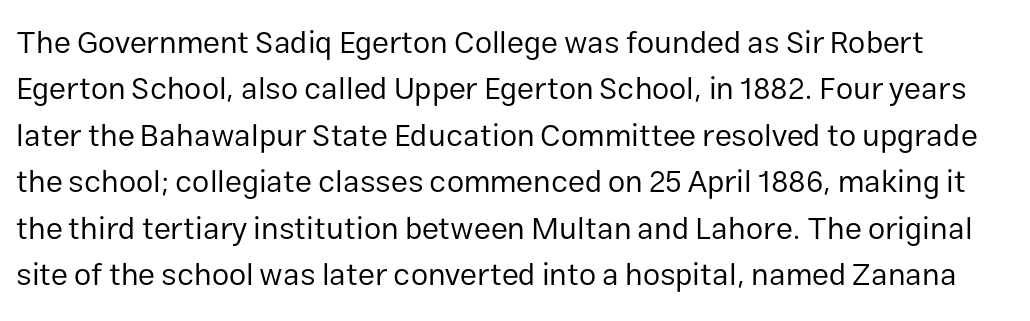
The image shows 31 px regular-weight sans-serif type, upright; set normal line spacing (1.5x), normal letter spacing, not underlined; low stroke contrast and a medium x-height.
